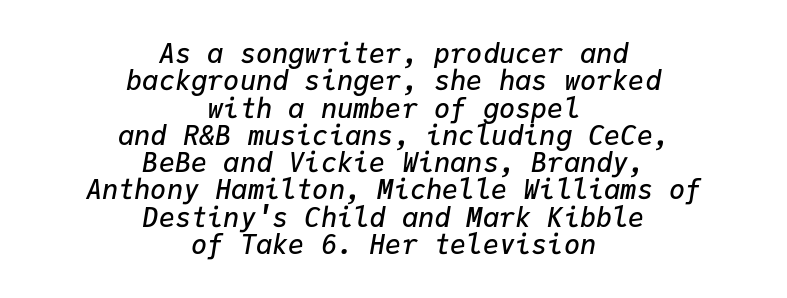
The foot of each line stays bare and open. These lines were composed using italics. The space between consecutive lines is stingy. This is the in-between weight designers call semibold or demi.
